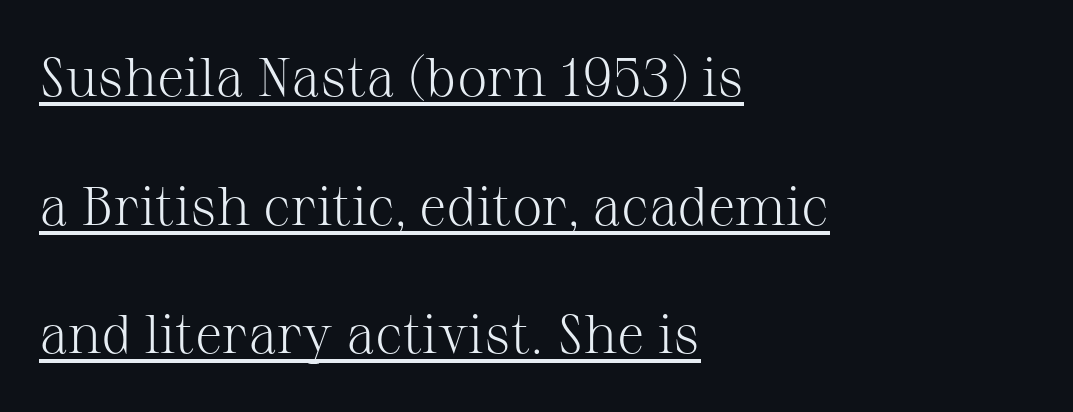
Q: Is the text bold? A: No.
Q: Is the text italic (slanted)? A: No, it is upright.
Q: Is the typeface a serif or a sans-serif typeface? A: Serif.
Q: Is the text underlined? A: Yes.
Q: How is the paragraph aligned? A: Left-aligned.
Q: Is the spacing between letters normal or unusually wide? A: Normal.
Q: Is the spacing between lines tight, normal or loose? A: Loose.
Q: Width (condensed, normal, or wide)? A: Normal.
Q: Stroke contrast? A: Medium.
Q: x-height? A: Medium.
Q: Monospaced? A: No.
